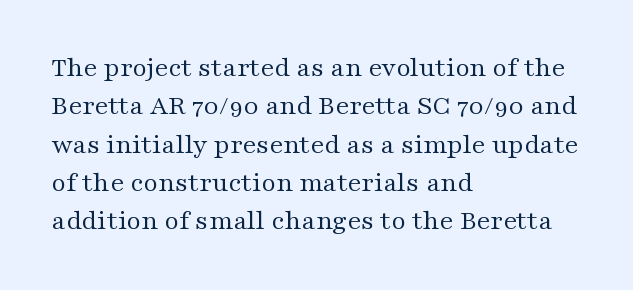
Q: Is the text bold? A: No.
Q: Is the text italic (slanted)? A: No, it is upright.
Q: Is the typeface a serif or a sans-serif typeface? A: Serif.
Q: Is the text underlined? A: No.
Q: How is the paragraph aligned? A: Left-aligned.
Q: Is the spacing between letters normal or unusually wide? A: Normal.
Q: Is the spacing between lines tight, normal or loose? A: Normal.
Q: Width (condensed, normal, or wide)? A: Wide.
Q: Stroke contrast? A: Medium.
Q: x-height? A: Medium.
Q: Monospaced? A: No.
